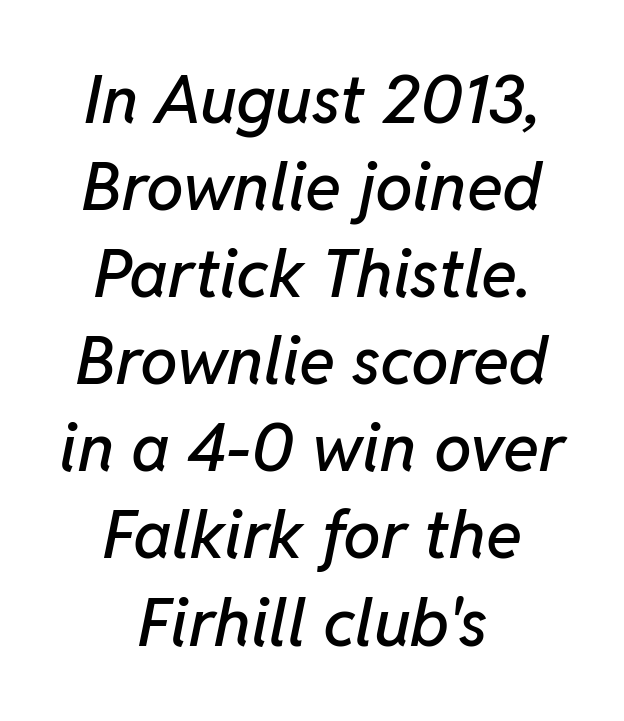
{"italic": "yes", "lean": "right", "slant_degrees": 11, "width": "normal", "stroke_contrast": "low", "x_height": "medium", "monospaced": "no", "underline": "no", "align": "center", "line_spacing": "normal", "line_spacing_ratio": 1.3, "letter_spacing": "normal", "letter_spacing_em": 0.0, "glyph_px": 67}
